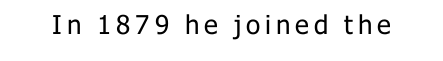
Q: Is the text bold? A: No.
Q: Is the text italic (slanted)? A: No, it is upright.
Q: Is the text underlined? A: No.
